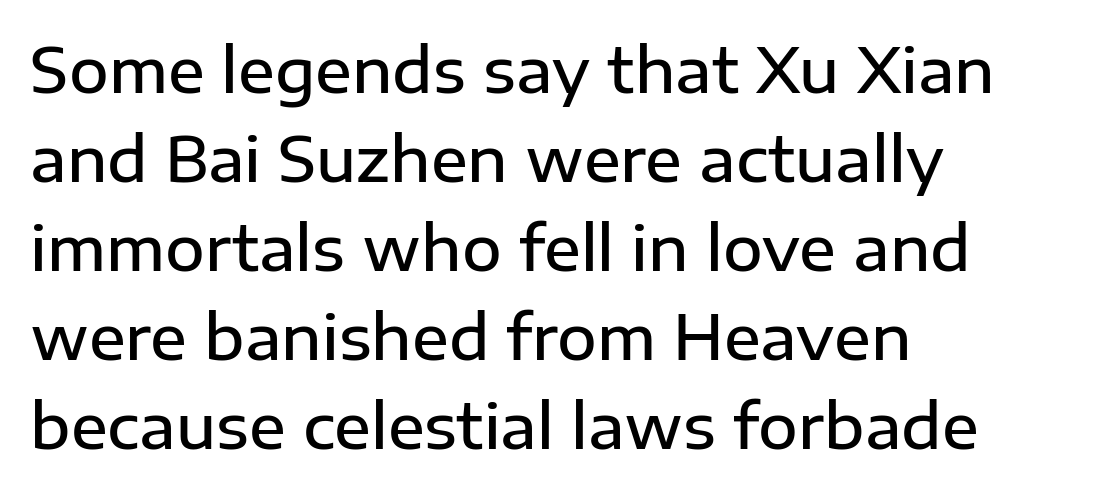
You could call the tracking neutral — neither tight nor loose. The passage shown is typed in a proportional face where columns would drift. In terms of posture, this sample is upright. The font is running at a semibold setting, under full bold. The space directly below the letters is spotless. Baseline-to-baseline distance is the conventional proportion of letter height.
